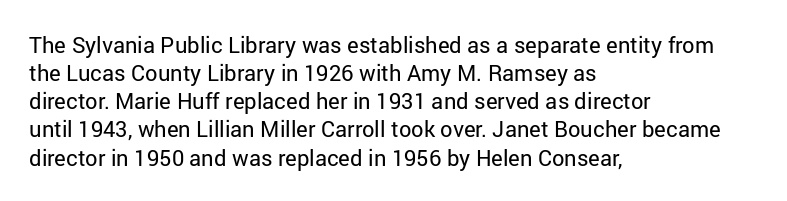
The image shows 22 px text type, upright; set left-aligned, normal line spacing (1.28x), normal letter spacing, not underlined.
